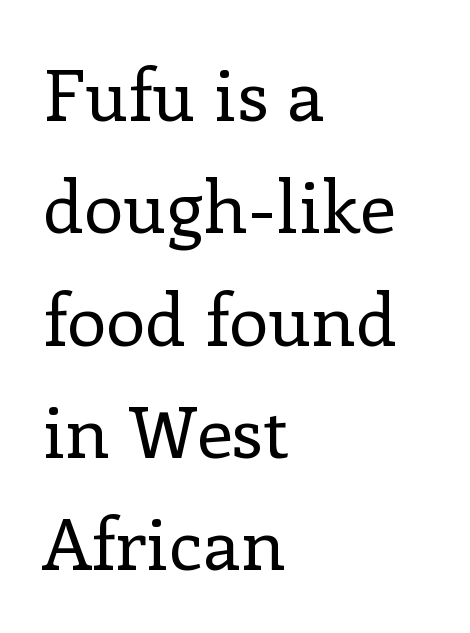
The image shows 72 px regular-weight serif type, upright; set left-aligned, normal line spacing (1.56x), normal letter spacing, not underlined; low stroke contrast and a medium x-height.
